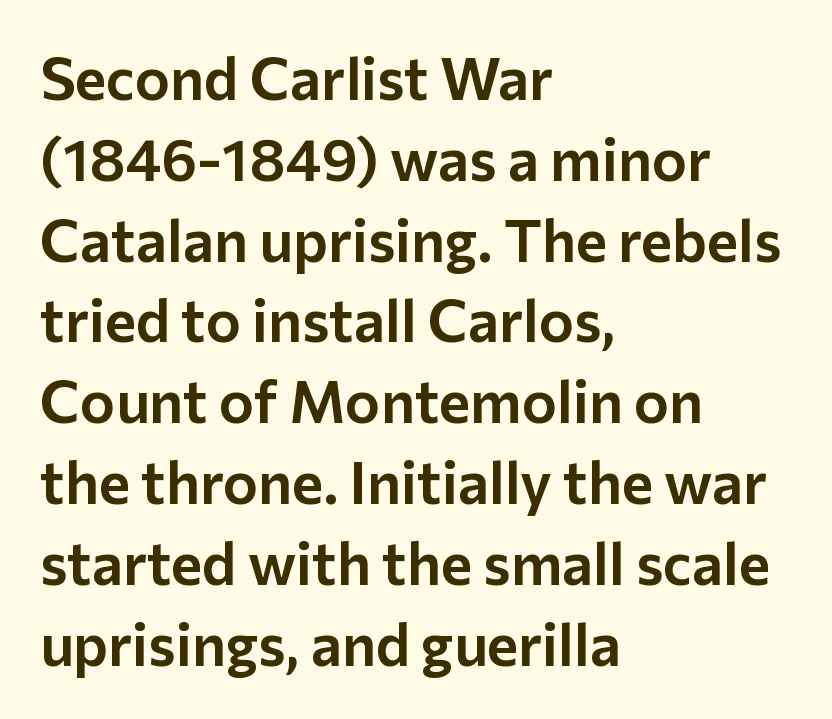
The image shows 59 px sans-serif type, upright; set left-aligned, normal line spacing (1.37x), normal letter spacing, not underlined; low stroke contrast and a medium x-height.
